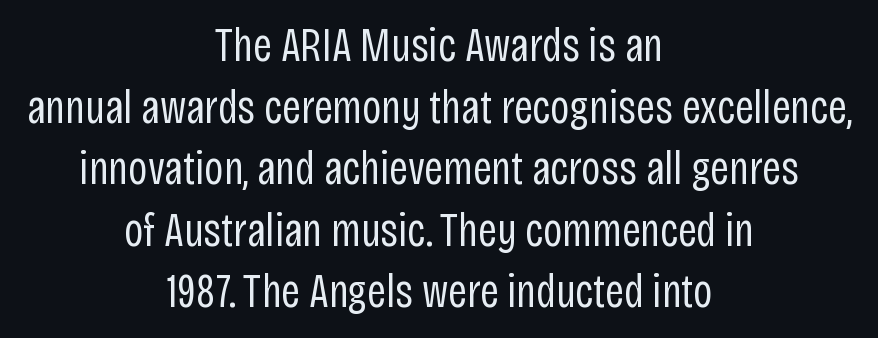
Q: Is the text bold? A: No.
Q: Is the text italic (slanted)? A: No, it is upright.
Q: Is the typeface a serif or a sans-serif typeface? A: Sans-serif.
Q: Is the text underlined? A: No.
Q: How is the paragraph aligned? A: Centered.
Q: Is the spacing between letters normal or unusually wide? A: Normal.
Q: Is the spacing between lines tight, normal or loose? A: Normal.
Q: Width (condensed, normal, or wide)? A: Condensed.
Q: Stroke contrast? A: Low.
Q: x-height? A: Large.
Q: Monospaced? A: No.
